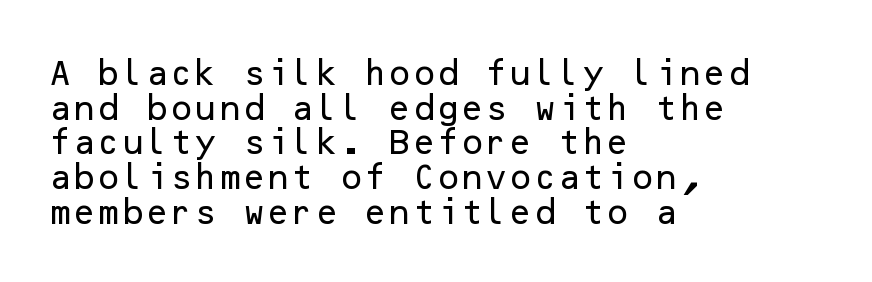
The image shows 28 px sans-serif type, upright; set left-aligned, line spacing 1.24x, normal letter spacing, not underlined; low stroke contrast and a medium x-height.
